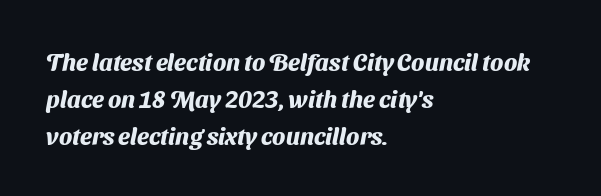
Q: Is the text bold? A: Yes.
Q: Is the text underlined? A: No.
Q: How is the paragraph aligned? A: Left-aligned.
Q: Is the spacing between letters normal or unusually wide? A: Normal.
Q: Is the spacing between lines tight, normal or loose? A: Normal.
